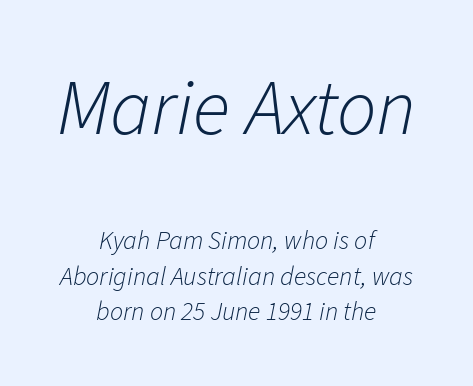
The image shows 78 px light type, italic (leaning right); set centered, normal line spacing (1.36x), normal letter spacing, not underlined; the first (top) block is 3.0x larger; low stroke contrast and a medium x-height.
